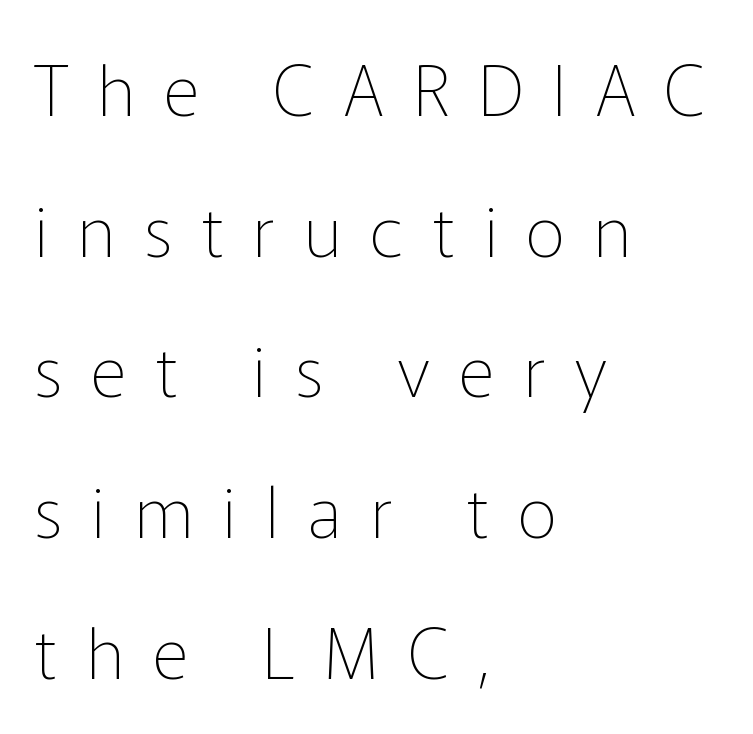
{"serif": "no", "italic": "no", "bold": "no", "weight": "thin", "width": "normal", "stroke_contrast": "low", "x_height": "medium", "monospaced": "no", "underline": "no", "align": "left", "line_spacing": "loose", "line_spacing_ratio": 2.01, "letter_spacing": "wide", "letter_spacing_em": 0.41, "glyph_px": 70}
